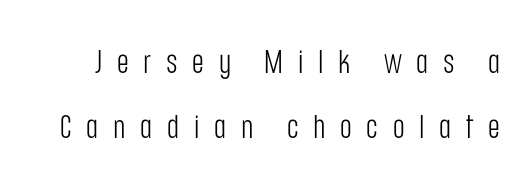
{"serif": "no", "italic": "no", "bold": "no", "weight": "light", "width": "condensed", "stroke_contrast": "low", "x_height": "large", "monospaced": "no", "underline": "no", "line_spacing": "loose", "line_spacing_ratio": 2.03, "letter_spacing": "wide", "letter_spacing_em": 0.46, "glyph_px": 32}
